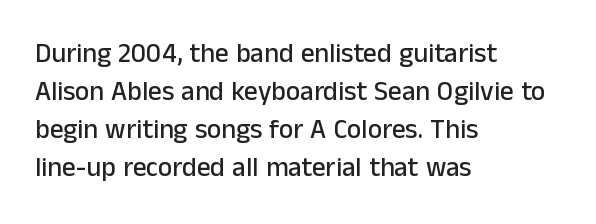
{"italic": "no", "underline": "no", "align": "left", "line_spacing": "normal", "line_spacing_ratio": 1.41, "letter_spacing": "normal", "letter_spacing_em": 0.0, "glyph_px": 27}
